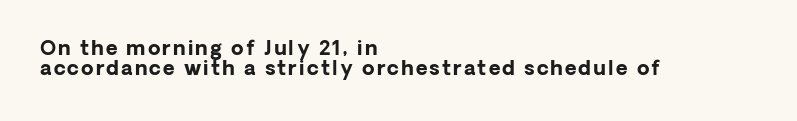
Designer's note — italics off, roman on. Type without underlining. Casual observation: everything's shoved over to the left. Students, observe: this is what under-led, compact text looks like.
